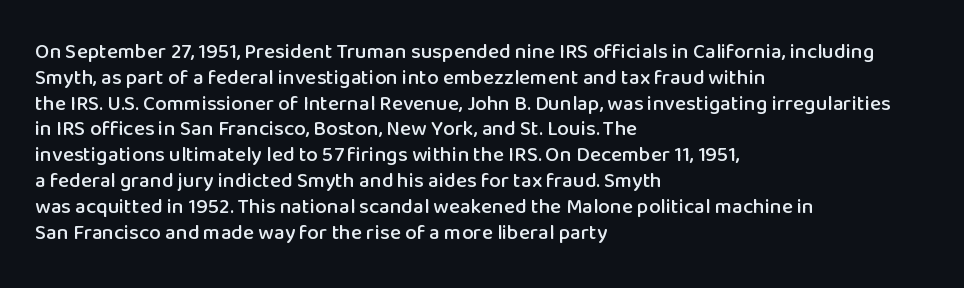
Underline: absent. This rendering uses left alignment, leaving the right contour irregular. A typesetter would mark this as roman, not italic. In terms of letterspacing, this is plain default setting.
